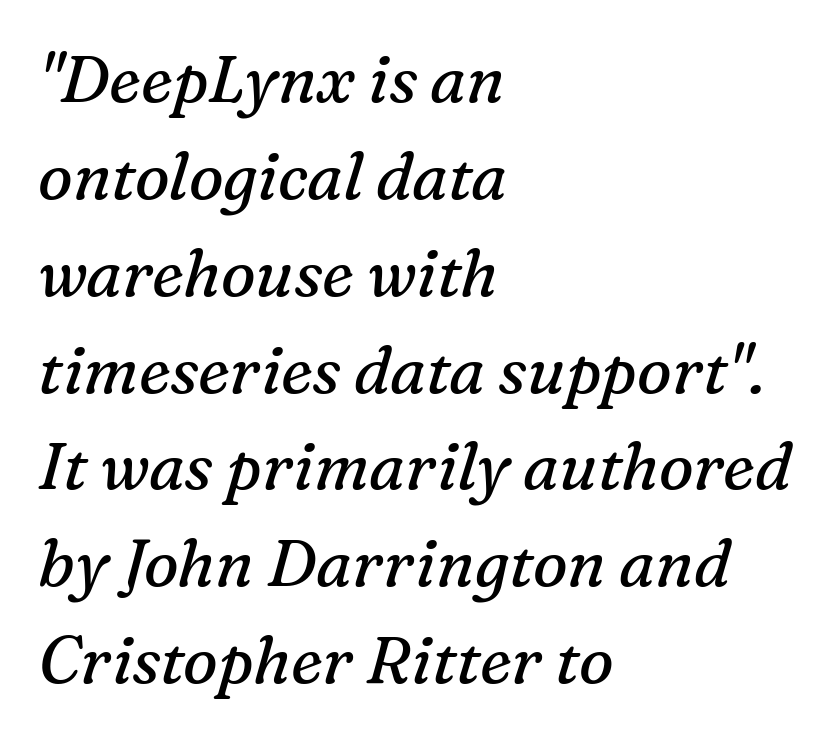
The horizontal fit of the characters is conventional and even. The rag falls on the right side of this text block. There's an unmistakable incline to the writing here. Normally led — the rows are evenly, conventionally spaced.
